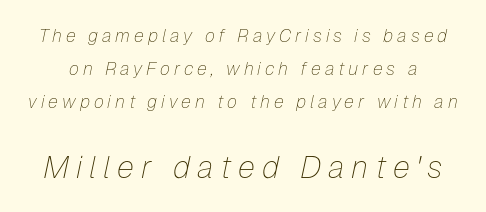
The passage shown has open, widely tracked lettering throughout. Only glyphs here, with clear space below each row. The strokes carry an ordinary text weight at most. You could not count columns in this text — the font is proportionally spaced.
